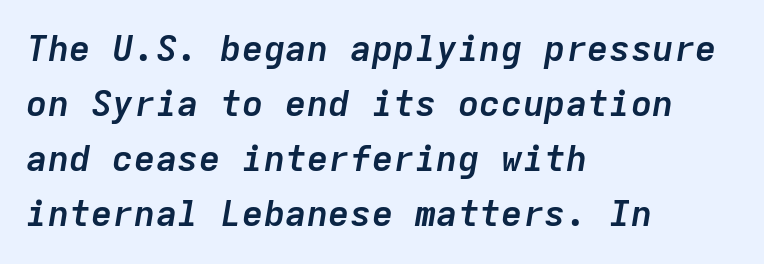
The image shows 36 px semibold type, italic (leaning right), monospaced; set left-aligned, normal line spacing (1.53x), normal letter spacing, not underlined; low stroke contrast and a medium x-height.
